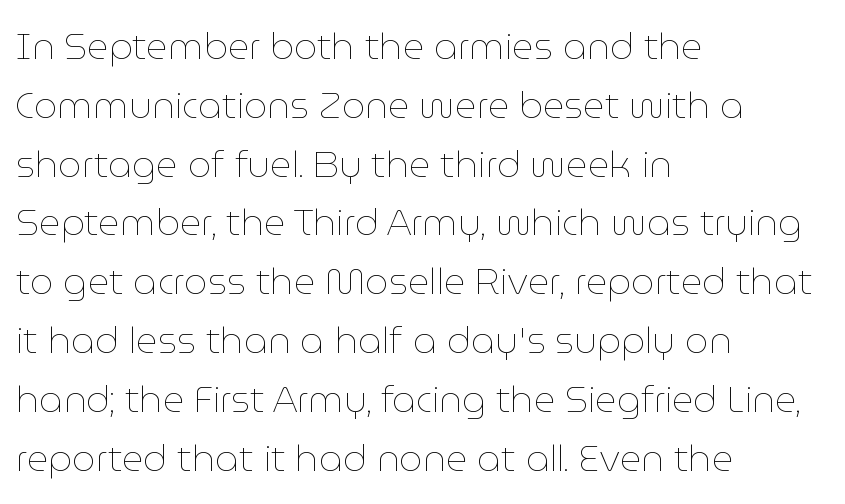
A typesetter would call this proportional, since set widths differ per character. One-word summary of the alignment: left. You can tell it's not italic because the verticals are truly vertical. The leading is moderate, giving the passage an even texture.
